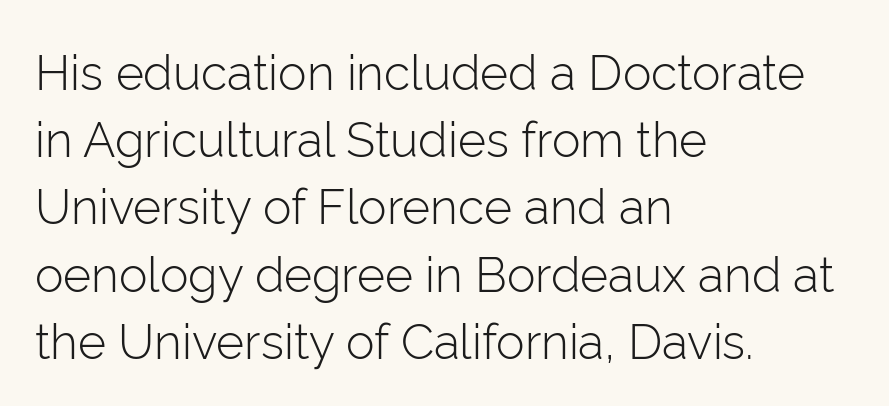
Q: Is the text bold? A: No.
Q: Is the text italic (slanted)? A: No, it is upright.
Q: Is the typeface a serif or a sans-serif typeface? A: Sans-serif.
Q: Is the text underlined? A: No.
Q: How is the paragraph aligned? A: Left-aligned.
Q: Is the spacing between letters normal or unusually wide? A: Normal.
Q: Is the spacing between lines tight, normal or loose? A: Normal.
Q: Width (condensed, normal, or wide)? A: Normal.
Q: Stroke contrast? A: Low.
Q: x-height? A: Medium.
Q: Monospaced? A: No.
